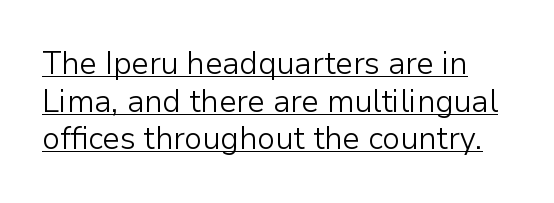
The letters advance in unequal steps, a hallmark of proportional type. Underlining? Definitely there. The cut favours lightness, reaching ordinary text weight at its darkest. Note: no serifs on the glyphs. Tracking here is standard; glyphs follow each other at the usual distance. Do the letters lean? They stand straight.
